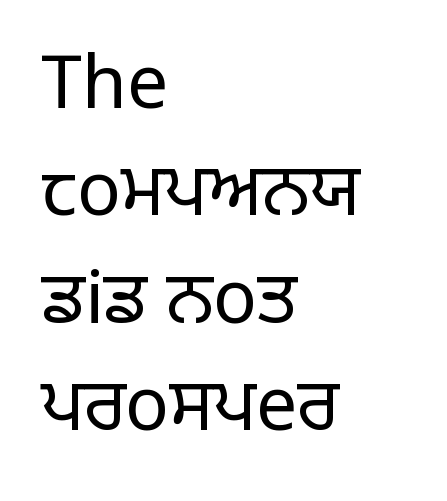
Q: Is the text bold? A: No.
Q: Is the text italic (slanted)? A: No, it is upright.
Q: Is the typeface a serif or a sans-serif typeface? A: Sans-serif.
Q: Is the text underlined? A: No.
Q: How is the paragraph aligned? A: Left-aligned.
Q: Is the spacing between letters normal or unusually wide? A: Normal.
Q: Is the spacing between lines tight, normal or loose? A: Normal.
Q: Width (condensed, normal, or wide)? A: Normal.
Q: Stroke contrast? A: Low.
Q: x-height? A: Large.
Q: Monospaced? A: No.
